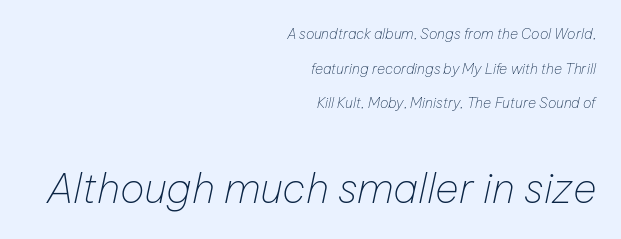
{"italic": "yes", "lean": "right", "slant_degrees": 12, "bold": "no", "weight": "thin", "width": "normal", "stroke_contrast": "low", "x_height": "medium", "monospaced": "no", "underline": "no", "align": "right", "line_spacing": "loose", "line_spacing_ratio": 2.48, "letter_spacing": "normal", "letter_spacing_em": 0.0, "larger_block": "second", "size_ratio": 2.93, "glyph_px": 41}
